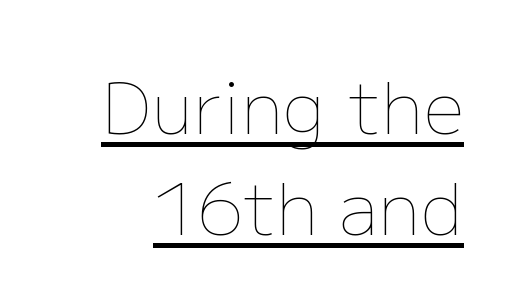
Q: Is the text bold? A: No.
Q: Is the text italic (slanted)? A: No, it is upright.
Q: Is the text underlined? A: Yes.
Q: Is the spacing between letters normal or unusually wide? A: Normal.
Q: Is the spacing between lines tight, normal or loose? A: Normal.
Q: Width (condensed, normal, or wide)? A: Normal.
Q: Stroke contrast? A: Low.
Q: x-height? A: Medium.
Q: Monospaced? A: No.
